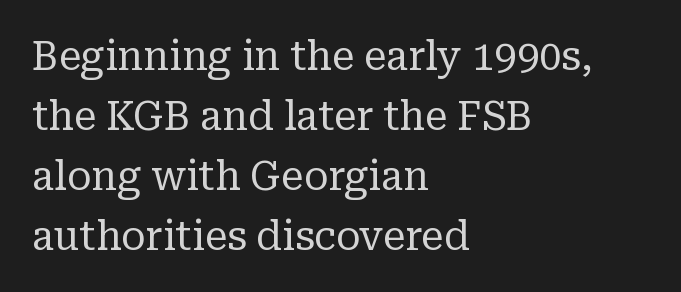
Compared with typical body copy, the letter spacing here is the same. Looks like regular typesetting: each glyph gets only the width it needs. Does the leading feel generous? No, just average. On a weight scale, this lands at 450 or below. Look at the bottom of the vertical strokes: they flare into serifs here.
